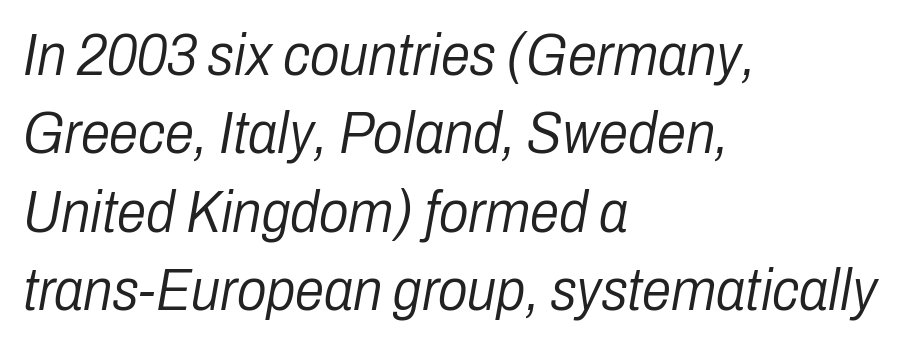
The image shows 59 px light, condensed type, italic (leaning right); set left-aligned, normal line spacing (1.33x), normal letter spacing, not underlined; low stroke contrast and a medium x-height.
